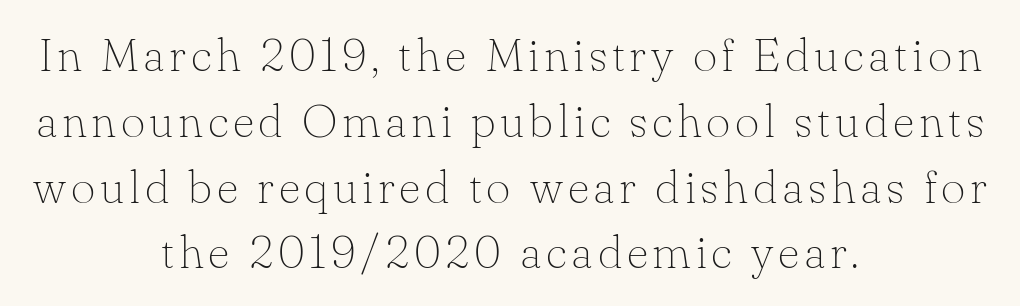
The image shows 47 px thin serif type, upright; set centered, normal line spacing (1.4x), not underlined; low stroke contrast and a small x-height.
